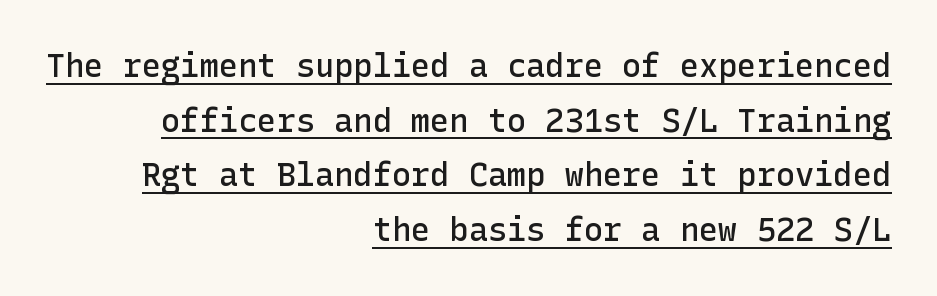
A continuous stroke trails under the words, as in a hyperlink. Casual observation: everything's shoved over to the right. Posture: vertical. These words are printed semibold, heavier than regular yet not bold. How are the letters spaced? Ordinarily, with no added tracking.
